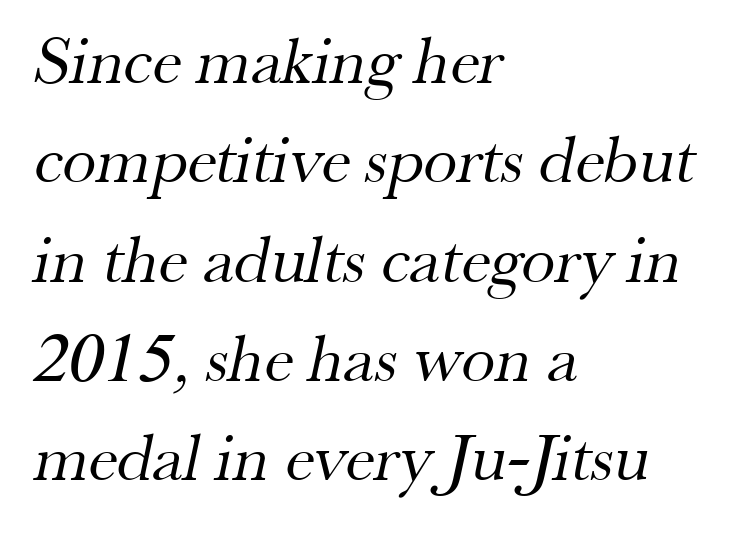
{"serif": "yes", "bold": "no", "weight": "regular", "width": "normal", "stroke_contrast": "medium", "x_height": "small", "monospaced": "no", "underline": "no", "align": "left", "line_spacing": "normal", "line_spacing_ratio": 1.46, "letter_spacing": "normal", "letter_spacing_em": 0.0, "glyph_px": 68}
